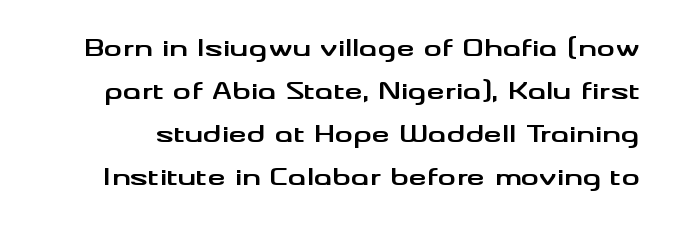
{"italic": "no", "bold": "yes", "underline": "no", "line_spacing_ratio": 1.87, "letter_spacing": "normal", "letter_spacing_em": 0.0, "glyph_px": 23}
